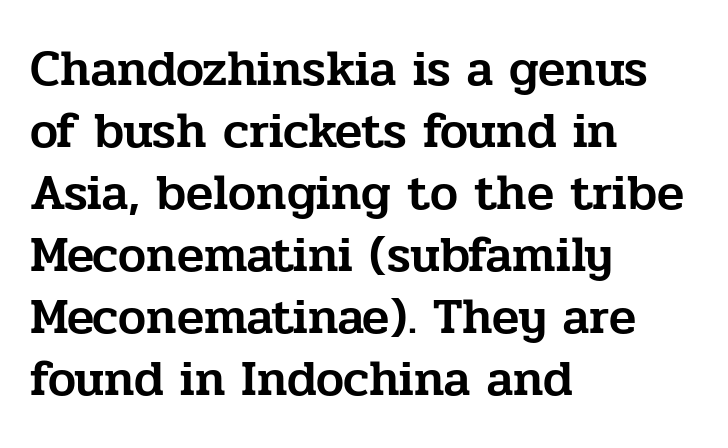
Typeset ragged right — the left edge is the straight one. Every stem runs plumb, perpendicular to the baseline. Font category for this specimen: serif. Nobody touched the tracking dial on this one. The specimen omits any rule beneath the text block's lines.
